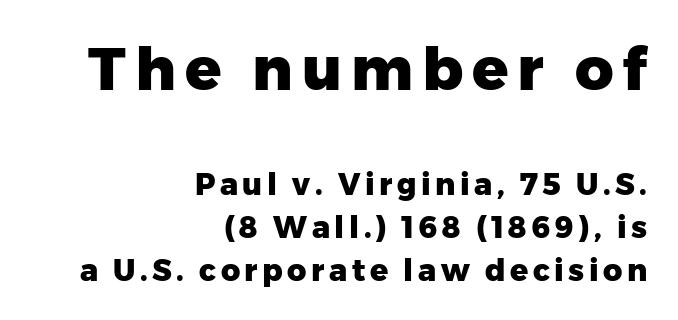
The foot of each line stays bare and open. No feet cap the strokes, marking this as sans-serif type. A typesetter would mark this as roman, not italic. Each letter keeps its own natural width here, so spacing adapts to shape. You get the large type first, then a drop to smaller type.
